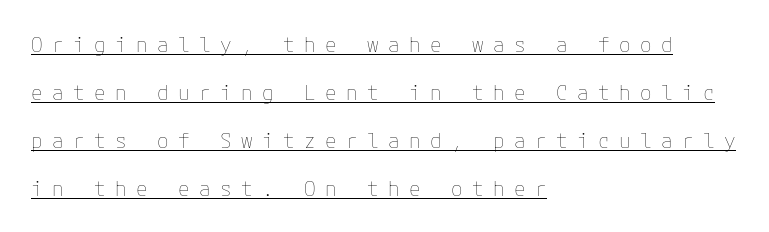
Q: Is the text bold? A: No.
Q: Is the text italic (slanted)? A: No, it is upright.
Q: Is the text underlined? A: Yes.
Q: How is the paragraph aligned? A: Left-aligned.
Q: Is the spacing between letters normal or unusually wide? A: Unusually wide.
Q: Is the spacing between lines tight, normal or loose? A: Loose.
